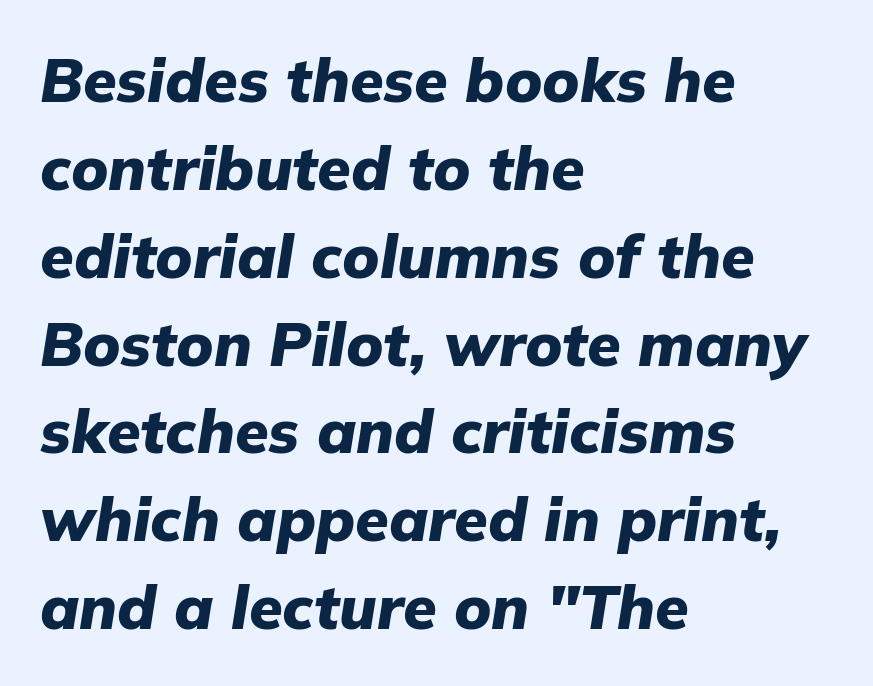
Q: Is the text bold? A: Yes.
Q: Is the text italic (slanted)? A: Yes, it leans right by about 9 degrees.
Q: Is the text underlined? A: No.
Q: How is the paragraph aligned? A: Left-aligned.
Q: Is the spacing between letters normal or unusually wide? A: Normal.
Q: Is the spacing between lines tight, normal or loose? A: Normal.
Q: Width (condensed, normal, or wide)? A: Normal.
Q: Stroke contrast? A: Low.
Q: x-height? A: Medium.
Q: Monospaced? A: No.
